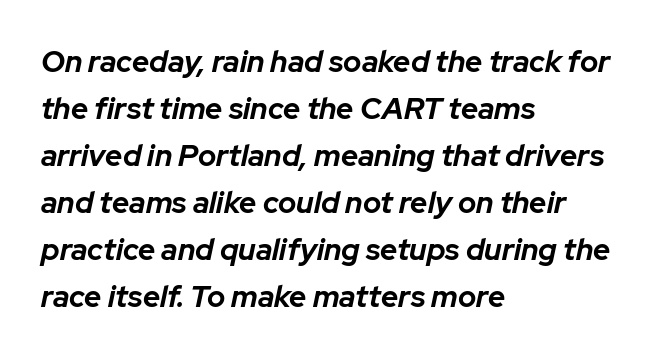
The image shows 30 px bold type, italic (leaning right); set left-aligned, normal line spacing (1.57x), normal letter spacing, not underlined; low stroke contrast and a medium x-height.
